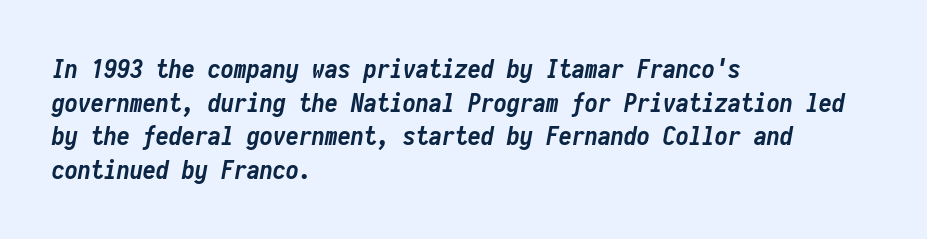
The image shows 26 px bold type, italic (leaning right); set left-aligned, normal line spacing (1.29x), normal letter spacing, not underlined.
